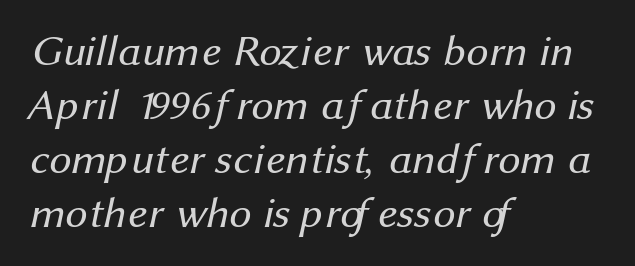
Q: Is the text bold? A: No.
Q: Is the typeface a serif or a sans-serif typeface? A: Sans-serif.
Q: Is the text underlined? A: No.
Q: How is the paragraph aligned? A: Left-aligned.
Q: Is the spacing between letters normal or unusually wide? A: Normal.
Q: Width (condensed, normal, or wide)? A: Normal.
Q: Stroke contrast? A: Medium.
Q: x-height? A: Medium.
Q: Monospaced? A: No.
